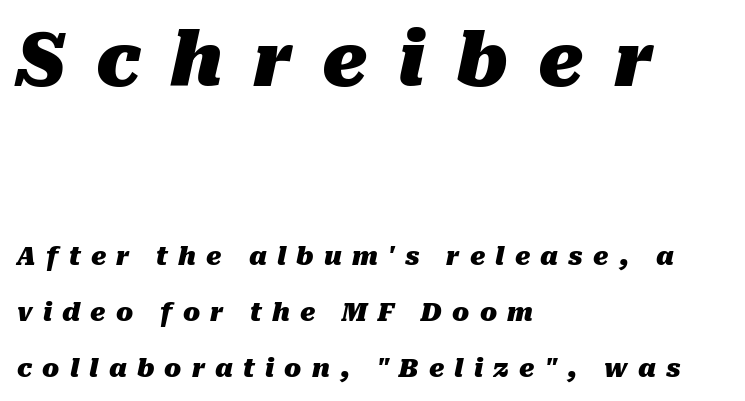
Q: Is the text bold? A: Yes.
Q: Is the text italic (slanted)? A: Yes, it leans right by about 10 degrees.
Q: Is the text underlined? A: No.
Q: How is the paragraph aligned? A: Left-aligned.
Q: Is the spacing between letters normal or unusually wide? A: Unusually wide.
Q: Is the spacing between lines tight, normal or loose? A: Loose.
Q: Which block of text is set in a larger size, the first (top) or the second (bottom)? A: The first (top) one.
Q: Width (condensed, normal, or wide)? A: Normal.
Q: Stroke contrast? A: Medium.
Q: x-height? A: Medium.
Q: Monospaced? A: No.
